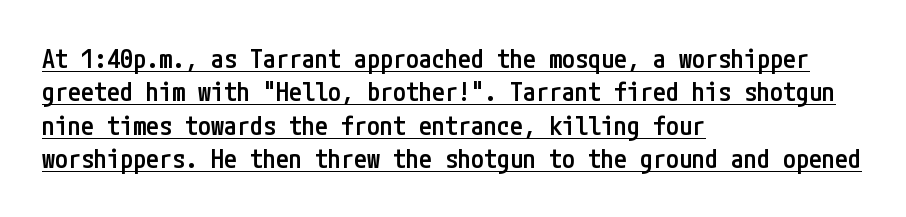
Q: Is the text bold? A: Semi-bold.
Q: Is the text italic (slanted)? A: No, it is upright.
Q: Is the text underlined? A: Yes.
Q: How is the paragraph aligned? A: Left-aligned.
Q: Is the spacing between letters normal or unusually wide? A: Normal.
Q: Is the spacing between lines tight, normal or loose? A: Normal.
